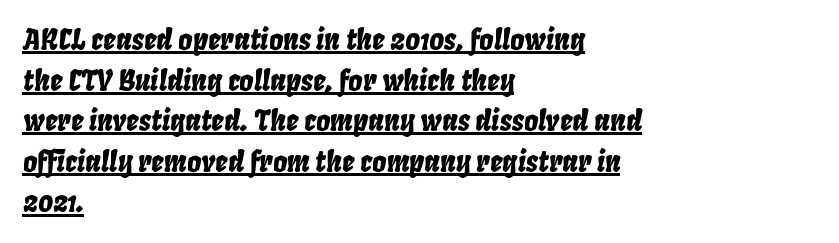
Glyph-to-glyph distance matches everyday printed text. Looks like regular typesetting: each glyph gets only the width it needs. This rendering uses left alignment, leaving the right contour irregular. Notice how the stems are inclined rather than vertical — that's the hallmark of italics. Descenders here cross a horizontal rule under the line. A normal amount of white space separates one row of letters from the next.
